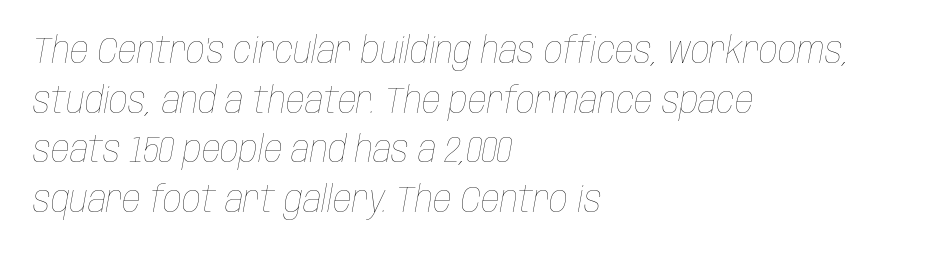
The image shows 37 px thin, condensed type, italic (leaning right); set left-aligned, normal line spacing (1.34x), normal letter spacing, not underlined; low stroke contrast and a large x-height.
